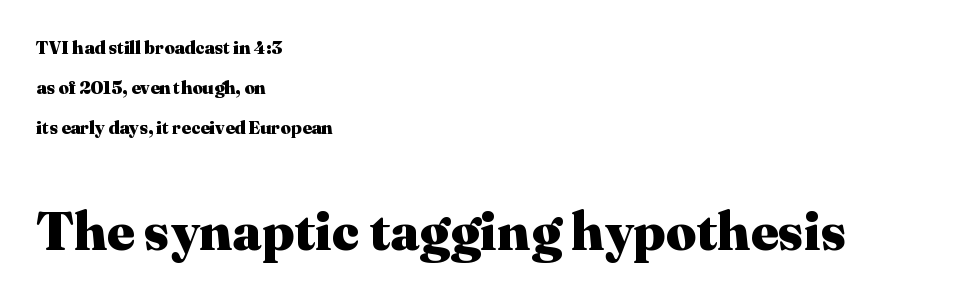
The image shows 53 px heavy serif type, upright; set left-aligned, loose line spacing (2.22x), normal letter spacing, not underlined; the second (bottom) block is 2.94x larger; medium stroke contrast and a medium x-height.
